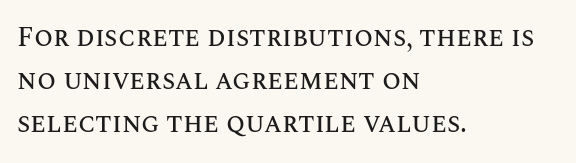
Anything drawn beneath the words? Only blank space. In terms of letterspacing, this is plain default setting. No italicization has been applied; the sample stays upright. The block of text has a typical density, with ordinary space between rows. Horizontal alignment here is leftward, the default for most running prose.
